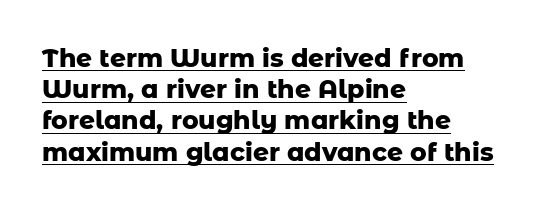
Glance below the letters and you will spot a drawn line. A typesetter would call this zero additional tracking. Leading matches the norm, producing a regular column. Notice how thick the strokes are: this is what a full bold looks like.
